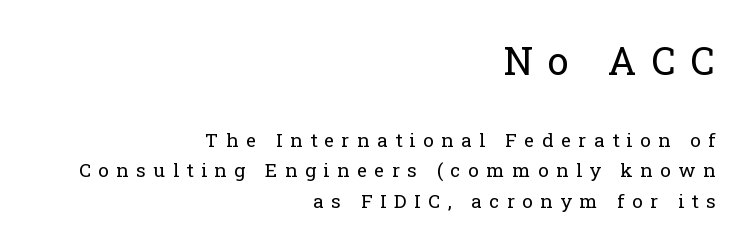
The image shows 38 px regular-weight serif type, upright; set right-aligned, normal line spacing (1.61x), unusually wide letter spacing (+0.4 em), not underlined; the first (top) block is 2.0x larger; low stroke contrast and a medium x-height.
